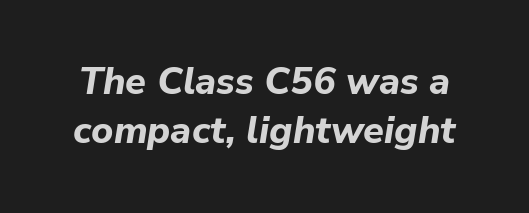
Q: Is the text bold? A: Yes.
Q: Is the text italic (slanted)? A: Yes, it leans right by about 9 degrees.
Q: Is the text underlined? A: No.
Q: Is the spacing between letters normal or unusually wide? A: Normal.
Q: Is the spacing between lines tight, normal or loose? A: Normal.
Q: Width (condensed, normal, or wide)? A: Normal.
Q: Stroke contrast? A: Low.
Q: x-height? A: Medium.
Q: Monospaced? A: No.
